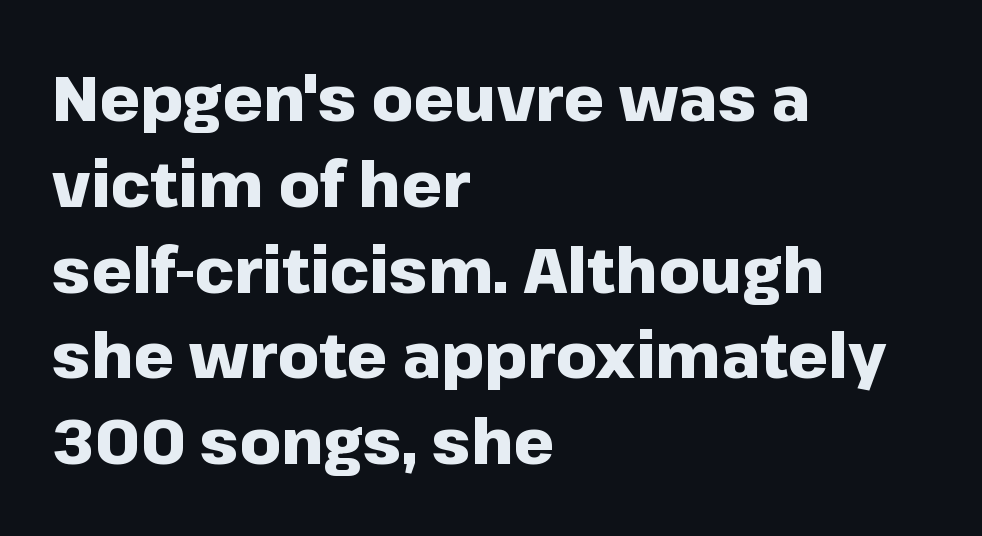
{"serif": "no", "italic": "no", "bold": "yes", "weight": "heavy", "width": "normal", "stroke_contrast": "low", "x_height": "medium", "monospaced": "no", "underline": "no", "align": "left", "line_spacing": "normal", "line_spacing_ratio": 1.34, "letter_spacing": "normal", "letter_spacing_em": 0.0, "glyph_px": 64}
